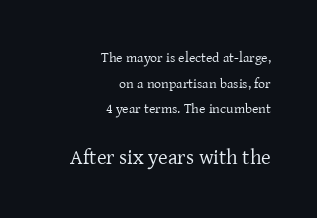
Has an underline been added? It has not. The type is set solid horizontally, with unmodified tracking. Upright lettering throughout. Nothing heavy about these letters — not bold at all.
